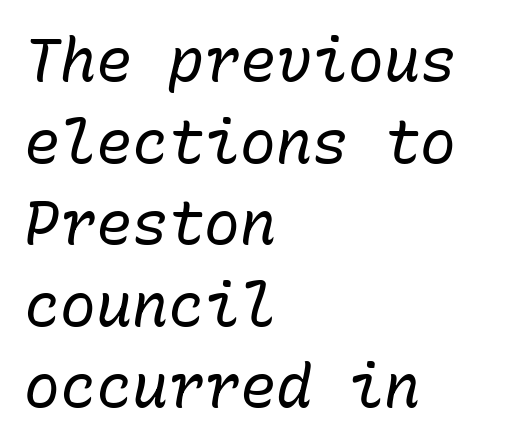
The image shows 60 px regular-weight type, italic (leaning right), monospaced; set left-aligned, normal line spacing (1.36x), normal letter spacing, not underlined; low stroke contrast and a medium x-height.
